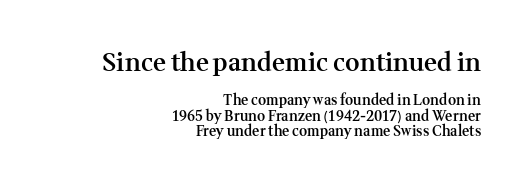
The image shows 25 px text type, upright; set right-aligned, tight line spacing (1.09x), normal letter spacing, not underlined; the first (top) block is 1.79x larger.
